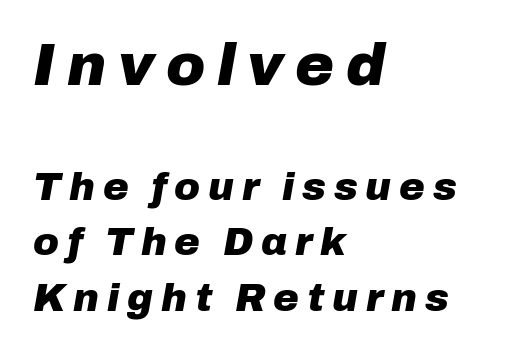
The image shows 59 px heavy type, italic (leaning right); set left-aligned, normal line spacing (1.43x), unusually wide letter spacing (+0.2 em), not underlined; the first (top) block is 1.51x larger; low stroke contrast and a medium x-height.
